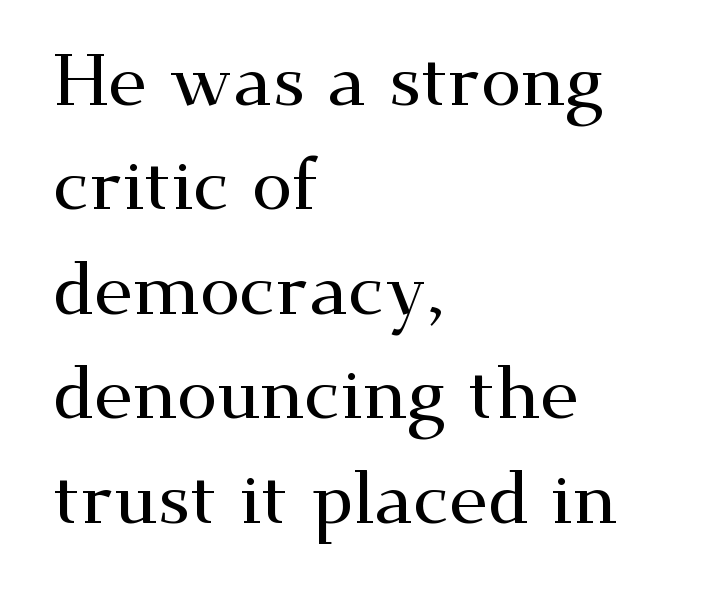
Q: Is the text italic (slanted)? A: No, it is upright.
Q: Is the typeface a serif or a sans-serif typeface? A: Serif.
Q: Is the text underlined? A: No.
Q: How is the paragraph aligned? A: Left-aligned.
Q: Is the spacing between letters normal or unusually wide? A: Normal.
Q: Is the spacing between lines tight, normal or loose? A: Normal.
Q: Width (condensed, normal, or wide)? A: Wide.
Q: Stroke contrast? A: Medium.
Q: x-height? A: Small.
Q: Monospaced? A: No.
